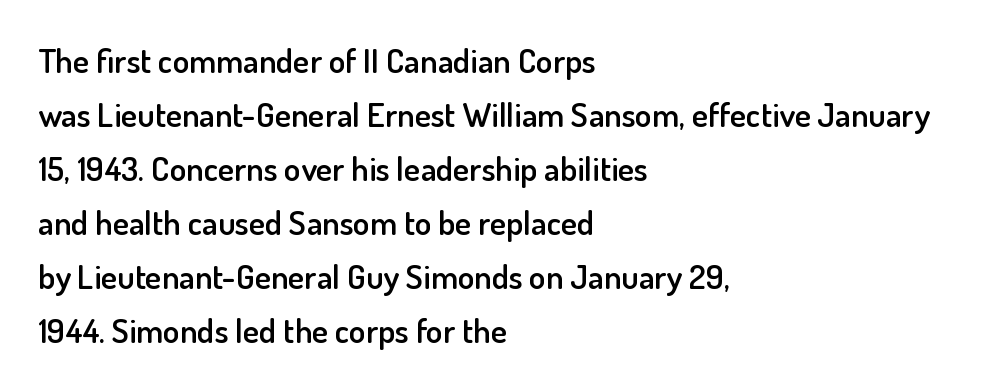
Character widths vary here, with narrow letters taking less room than wide ones. The specimen reads as upright at a glance. The lines are quadded left. Leading matches the norm, producing a regular column.
